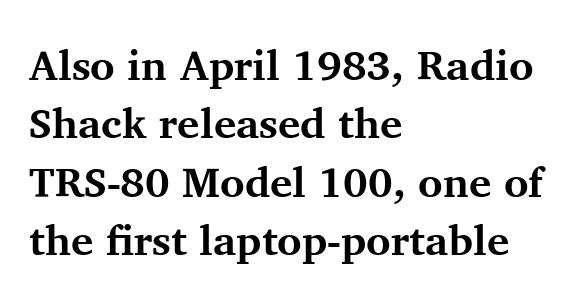
The image shows 42 px bold serif type, upright; set left-aligned, normal line spacing (1.39x), normal letter spacing, not underlined; medium stroke contrast and a medium x-height.
